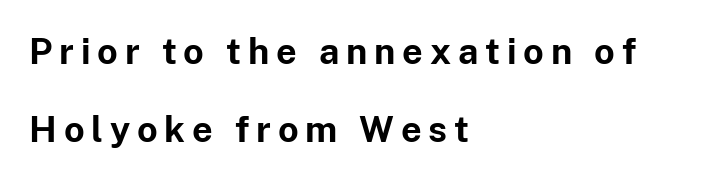
{"serif": "no", "italic": "no", "bold": "yes", "weight": "bold", "width": "normal", "stroke_contrast": "low", "x_height": "medium", "monospaced": "no", "underline": "no", "align": "left", "line_spacing": "loose", "line_spacing_ratio": 2.16, "glyph_px": 36}
